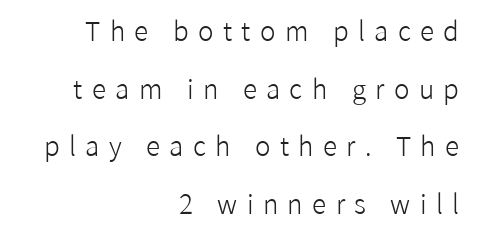
Q: Is the text bold? A: No.
Q: Is the text italic (slanted)? A: No, it is upright.
Q: Is the text underlined? A: No.
Q: How is the paragraph aligned? A: Right-aligned.
Q: Is the spacing between letters normal or unusually wide? A: Unusually wide.
Q: Is the spacing between lines tight, normal or loose? A: Loose.
